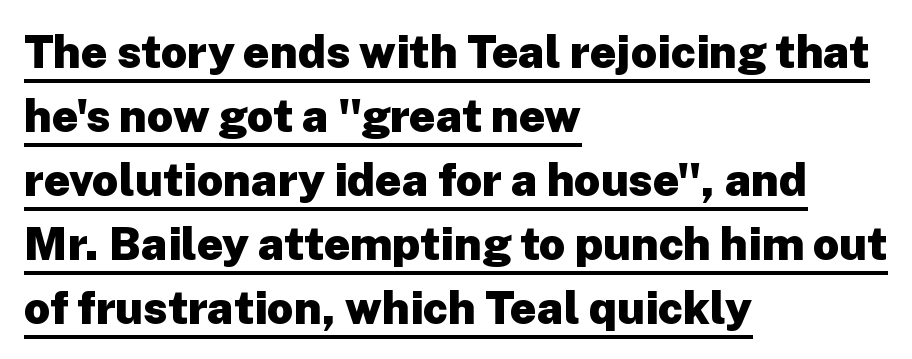
Q: Is the text bold? A: Yes.
Q: Is the text italic (slanted)? A: No, it is upright.
Q: Is the typeface a serif or a sans-serif typeface? A: Sans-serif.
Q: Is the text underlined? A: Yes.
Q: How is the paragraph aligned? A: Left-aligned.
Q: Is the spacing between letters normal or unusually wide? A: Normal.
Q: Is the spacing between lines tight, normal or loose? A: Normal.
Q: Width (condensed, normal, or wide)? A: Normal.
Q: Stroke contrast? A: Low.
Q: x-height? A: Medium.
Q: Monospaced? A: No.
